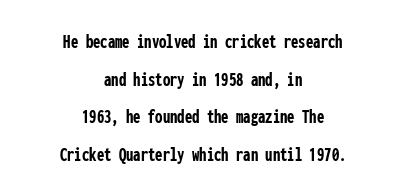
{"italic": "no", "bold": "yes", "underline": "no", "align": "center", "line_spacing_ratio": 1.79, "letter_spacing": "normal", "letter_spacing_em": 0.0, "glyph_px": 21}
